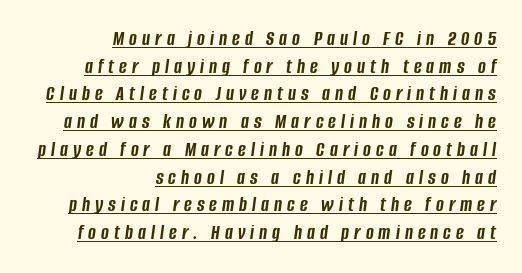
Q: Is the text bold? A: Yes.
Q: Is the text italic (slanted)? A: Yes, it leans right by about 8 degrees.
Q: Is the text underlined? A: Yes.
Q: How is the paragraph aligned? A: Right-aligned.
Q: Is the spacing between letters normal or unusually wide? A: Unusually wide.
Q: Is the spacing between lines tight, normal or loose? A: Normal.
